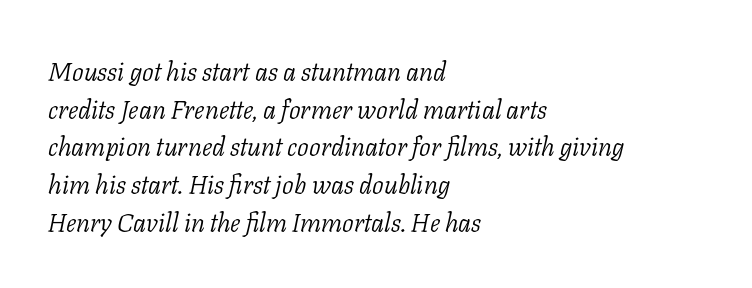
The image shows 26 px text type, italic (leaning right); set left-aligned, normal line spacing (1.45x), normal letter spacing, not underlined.
